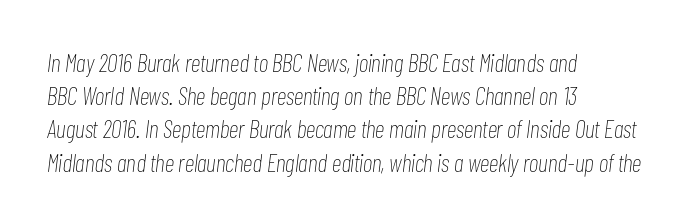
The image shows 25 px text type, italic (leaning right); set left-aligned, normal line spacing (1.33x), normal letter spacing, not underlined.
